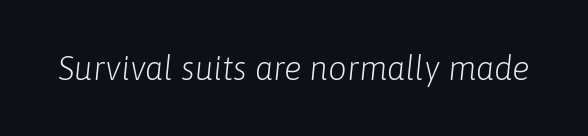
The image shows 33 px light type, italic (leaning right); set normal letter spacing, not underlined; low stroke contrast and a medium x-height.
